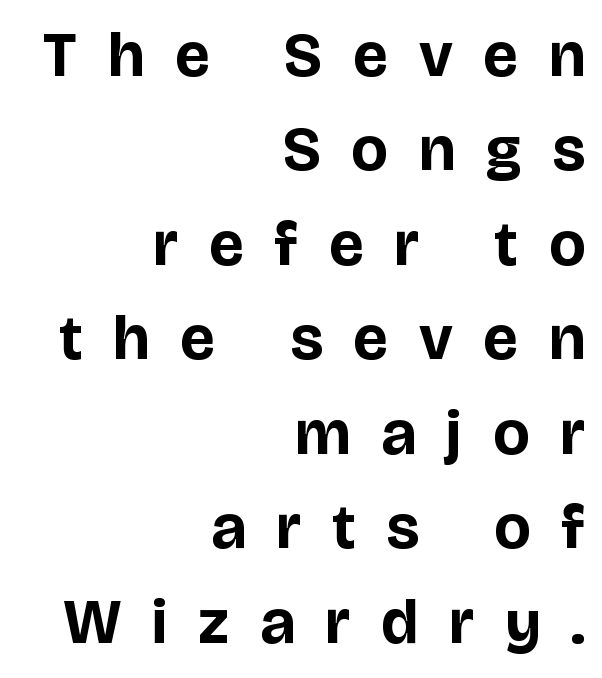
This sample uses expanded letter spacing, leaving extra air between glyphs. The typography opts for an upright posture over an oblique one. Line spacing here is normal. Each line ends at the same right margin while the left side varies.
